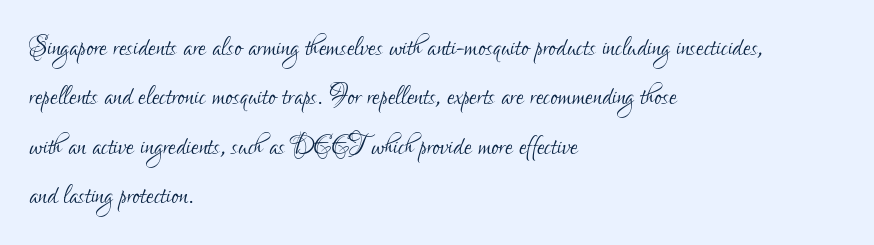
The passage shown has conventional tracking throughout. The weight tops out at a normal text grade. Character widths vary here, with narrow letters taking less room than wide ones. A classic flush-left, rag-right setting is used for this passage. In terms of letterform style, serifs are entirely absent.
